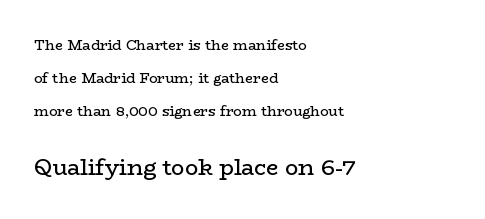
The image shows 22 px text type, upright; set left-aligned, loose line spacing (2.34x), normal letter spacing, not underlined; the second (bottom) block is 1.57x larger.
